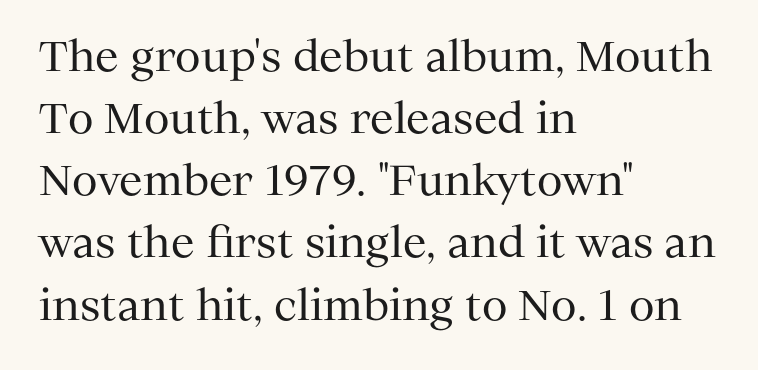
Q: Is the text bold? A: No.
Q: Is the text italic (slanted)? A: No, it is upright.
Q: Is the typeface a serif or a sans-serif typeface? A: Serif.
Q: Is the text underlined? A: No.
Q: How is the paragraph aligned? A: Left-aligned.
Q: Is the spacing between letters normal or unusually wide? A: Normal.
Q: Is the spacing between lines tight, normal or loose? A: Normal.
Q: Width (condensed, normal, or wide)? A: Normal.
Q: Stroke contrast? A: Medium.
Q: x-height? A: Medium.
Q: Monospaced? A: No.
